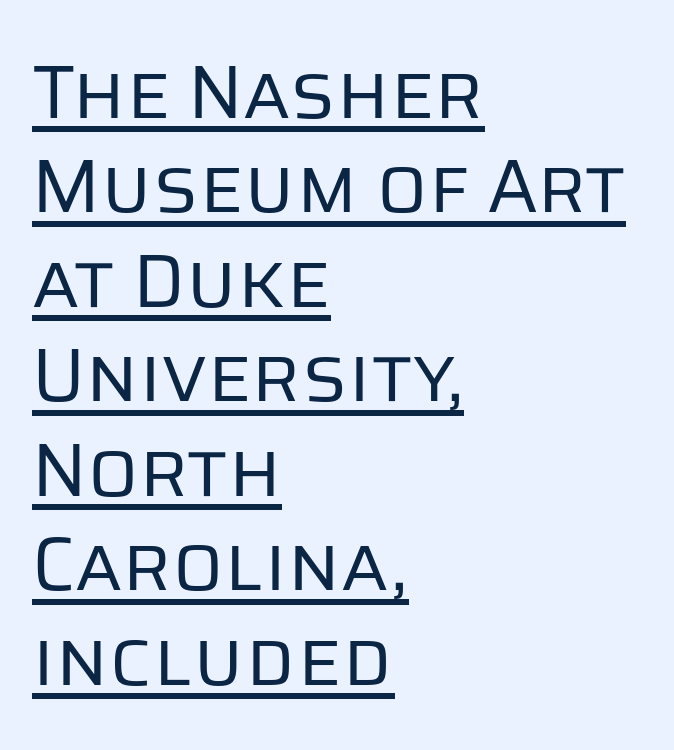
The image shows 75 px regular-weight sans-serif type, upright; set left-aligned, normal line spacing (1.26x), normal letter spacing, underlined; low stroke contrast and a large x-height.
